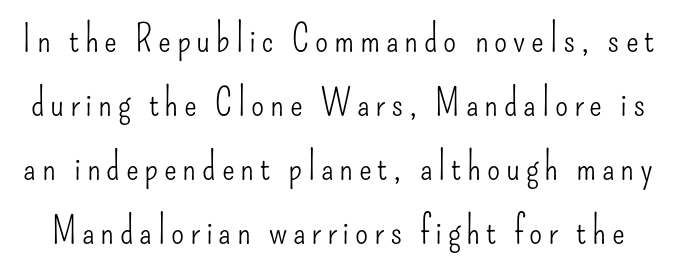
The image shows 38 px light, condensed sans-serif type, upright; set normal line spacing (1.68x), not underlined; low stroke contrast and a small x-height.
